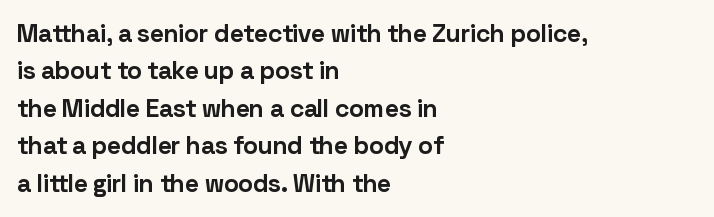
Q: Is the text bold? A: Yes.
Q: Is the text italic (slanted)? A: No, it is upright.
Q: Is the text underlined? A: No.
Q: How is the paragraph aligned? A: Left-aligned.
Q: Is the spacing between letters normal or unusually wide? A: Normal.
Q: Is the spacing between lines tight, normal or loose? A: Normal.
